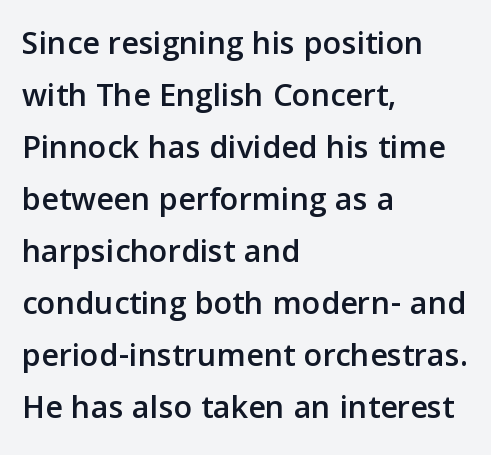
The rendering uses a moderate line-height, typical for paragraphs. A bare baseline throughout the passage. Classification — sans serif. Words appear dense and cohesive because spacing is normal. Reading down the block, your eye returns to a fixed left position each line.
